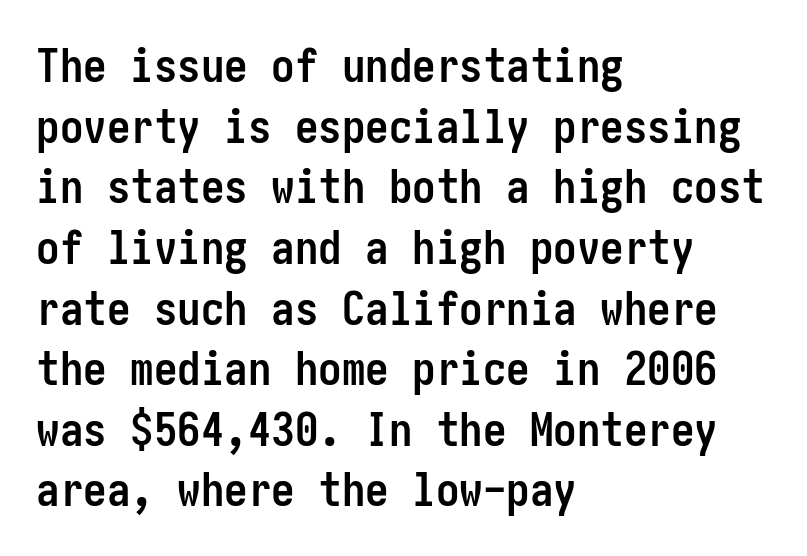
The image shows 47 px semibold, condensed sans-serif type, upright; set left-aligned, normal line spacing (1.29x), normal letter spacing, not underlined; low stroke contrast and a medium x-height.
